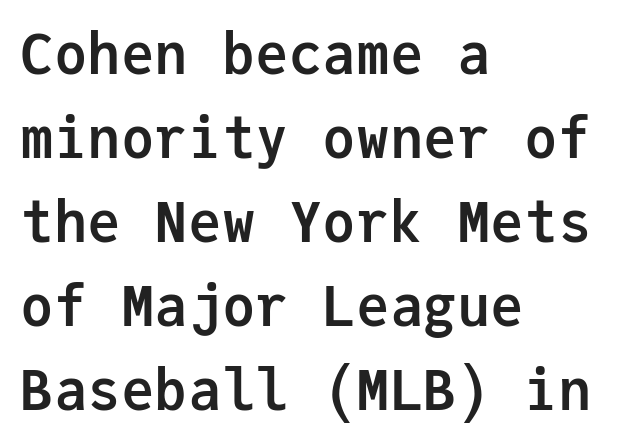
Q: Is the text bold? A: Yes.
Q: Is the text italic (slanted)? A: No, it is upright.
Q: Is the typeface a serif or a sans-serif typeface? A: Sans-serif.
Q: Is the text underlined? A: No.
Q: How is the paragraph aligned? A: Left-aligned.
Q: Is the spacing between letters normal or unusually wide? A: Normal.
Q: Is the spacing between lines tight, normal or loose? A: Normal.
Q: Width (condensed, normal, or wide)? A: Normal.
Q: Stroke contrast? A: Low.
Q: x-height? A: Medium.
Q: Monospaced? A: Yes.
